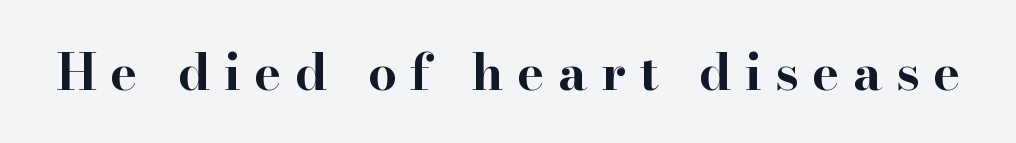
The image shows 51 px bold, wide serif type, upright; set unusually wide letter spacing (+0.27 em), not underlined; high stroke contrast and a small x-height.
